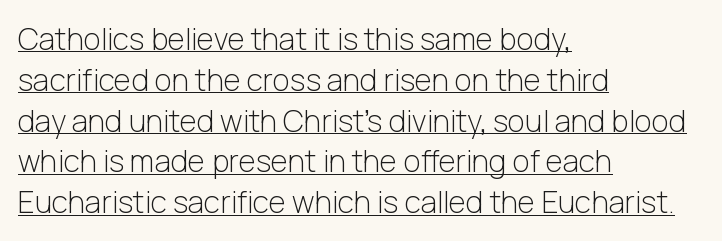
Q: Is the text bold? A: No.
Q: Is the text italic (slanted)? A: No, it is upright.
Q: Is the typeface a serif or a sans-serif typeface? A: Sans-serif.
Q: Is the text underlined? A: Yes.
Q: How is the paragraph aligned? A: Left-aligned.
Q: Is the spacing between letters normal or unusually wide? A: Normal.
Q: Is the spacing between lines tight, normal or loose? A: Normal.
Q: Width (condensed, normal, or wide)? A: Normal.
Q: Stroke contrast? A: Low.
Q: x-height? A: Medium.
Q: Monospaced? A: No.
